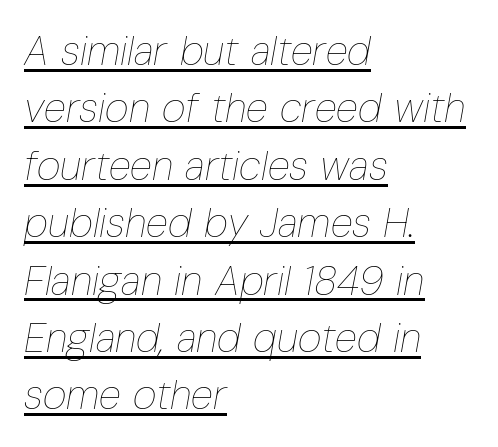
Q: Is the text bold? A: No.
Q: Is the text italic (slanted)? A: Yes, it leans right by about 10 degrees.
Q: Is the text underlined? A: Yes.
Q: How is the paragraph aligned? A: Left-aligned.
Q: Is the spacing between letters normal or unusually wide? A: Normal.
Q: Is the spacing between lines tight, normal or loose? A: Normal.
Q: Width (condensed, normal, or wide)? A: Condensed.
Q: Stroke contrast? A: Low.
Q: x-height? A: Medium.
Q: Monospaced? A: No.
